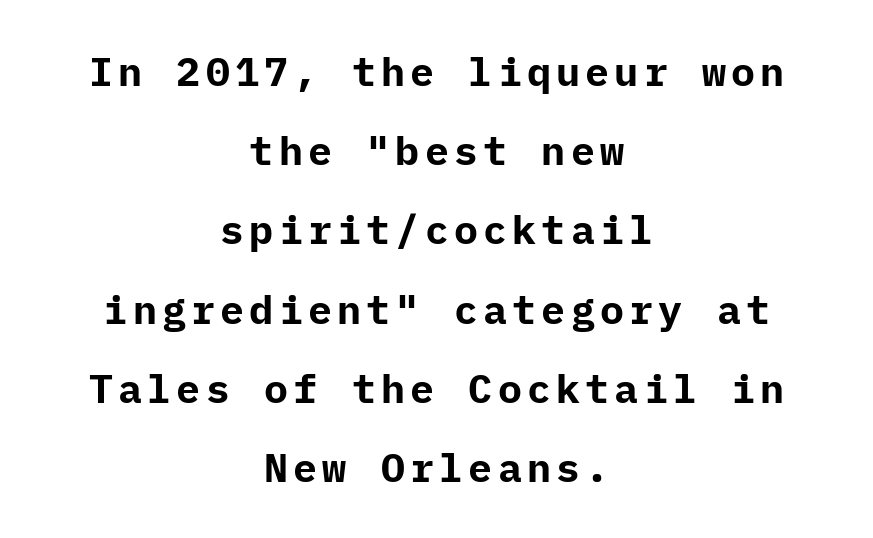
The image shows 40 px bold sans-serif type, upright; set centered, loose line spacing (1.98x), not underlined; low stroke contrast and a medium x-height.
